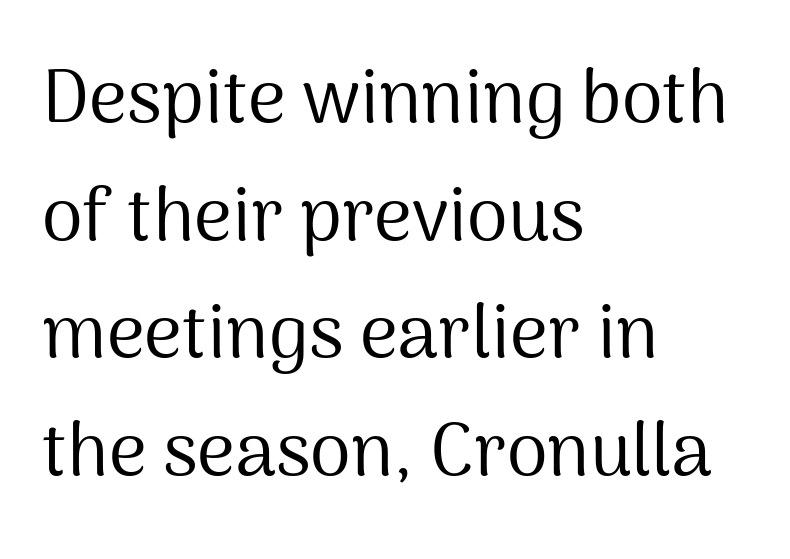
{"serif": "no", "italic": "no", "bold": "no", "weight": "regular", "width": "normal", "stroke_contrast": "medium", "x_height": "medium", "monospaced": "no", "underline": "no", "align": "left", "line_spacing": "normal", "line_spacing_ratio": 1.59, "letter_spacing": "normal", "letter_spacing_em": 0.0, "glyph_px": 74}
